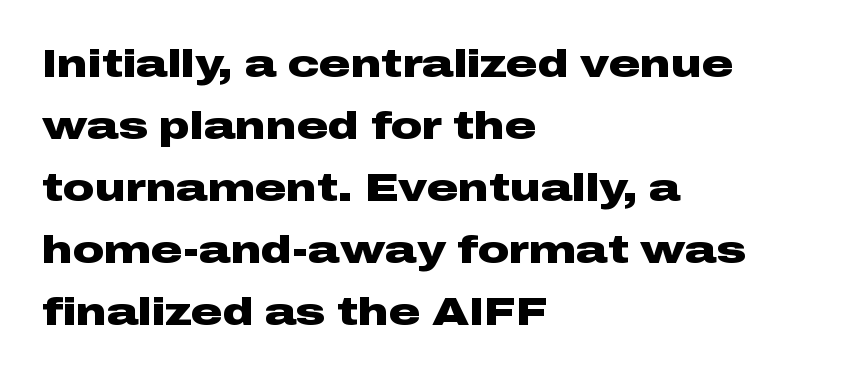
The image shows 39 px heavy, wide sans-serif type, upright; set left-aligned, normal line spacing (1.59x), normal letter spacing, not underlined; low stroke contrast and a medium x-height.
